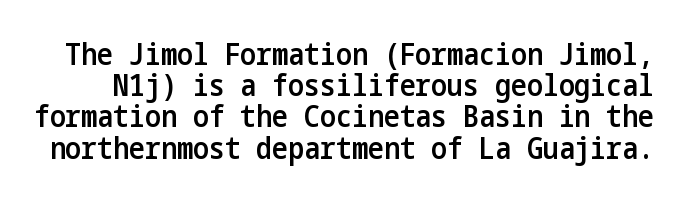
The image shows 30 px semibold, condensed sans-serif type, upright; set tight line spacing (1.04x), normal letter spacing, not underlined; low stroke contrast and a medium x-height.
